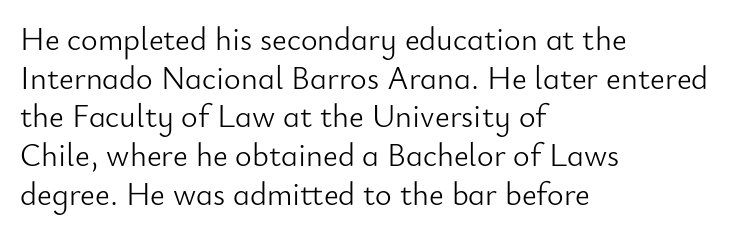
Q: Is the text bold? A: No.
Q: Is the text italic (slanted)? A: No, it is upright.
Q: Is the typeface a serif or a sans-serif typeface? A: Sans-serif.
Q: Is the text underlined? A: No.
Q: How is the paragraph aligned? A: Left-aligned.
Q: Is the spacing between letters normal or unusually wide? A: Normal.
Q: Width (condensed, normal, or wide)? A: Normal.
Q: Stroke contrast? A: Low.
Q: x-height? A: Small.
Q: Monospaced? A: No.
